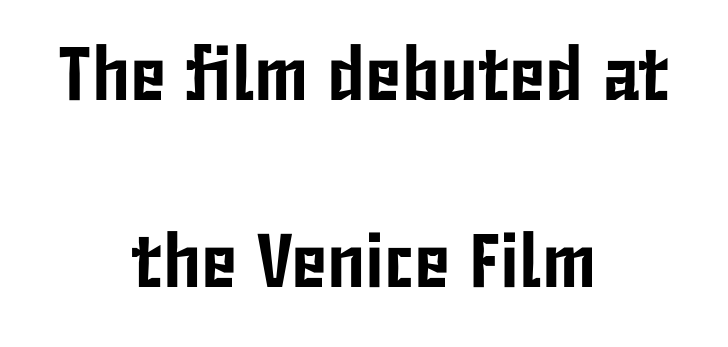
The image shows 76 px condensed sans-serif type, upright; set centered, loose line spacing (2.46x), normal letter spacing, not underlined; low stroke contrast and a medium x-height.
